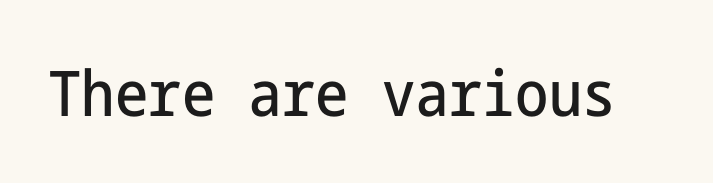
Does extra space separate the letters? No, they use regular spacing. Quick note: not italic, upright. No feet cap the strokes, marking this as sans-serif type. Lines of text with bare space underneath.
